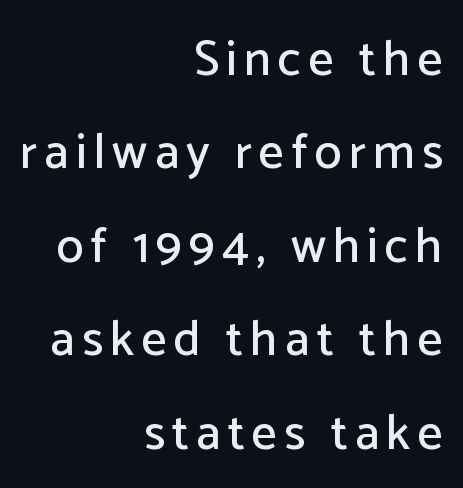
{"serif": "no", "italic": "no", "width": "normal", "stroke_contrast": "low", "x_height": "medium", "monospaced": "no", "underline": "no", "align": "right", "line_spacing_ratio": 1.87, "glyph_px": 50}
